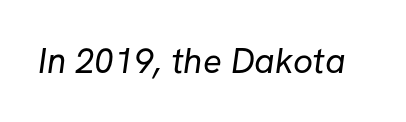
Q: Is the text bold? A: No.
Q: Is the typeface a serif or a sans-serif typeface? A: Sans-serif.
Q: Is the text underlined? A: No.
Q: Is the spacing between letters normal or unusually wide? A: Normal.
Q: Width (condensed, normal, or wide)? A: Normal.
Q: Stroke contrast? A: Low.
Q: x-height? A: Medium.
Q: Monospaced? A: No.
